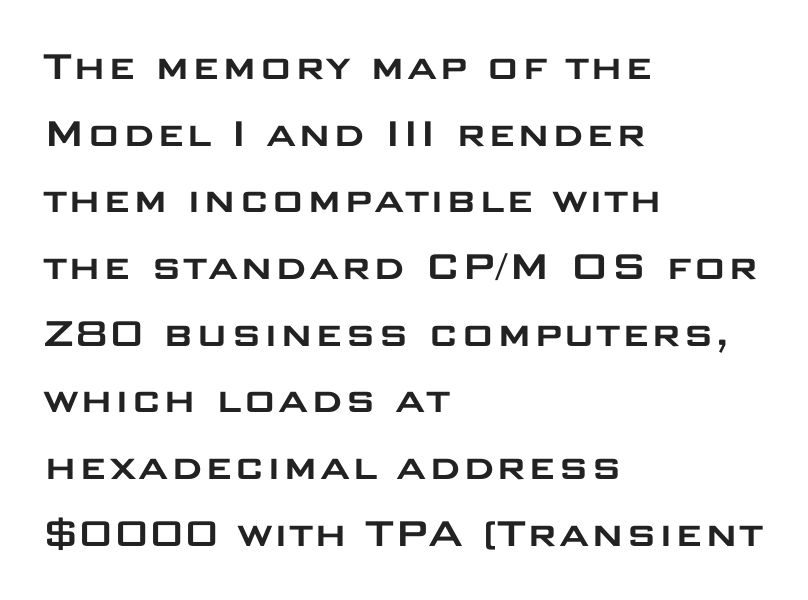
No extra tracking has been applied to these lines. This rendering features lettering with no underline. Nope, not italic — everything's standing straight. The designer went with a sans here, leaving each stem footless. A typesetter would call this proportional, since set widths differ per character. Line starts are locked; line ends wander.
